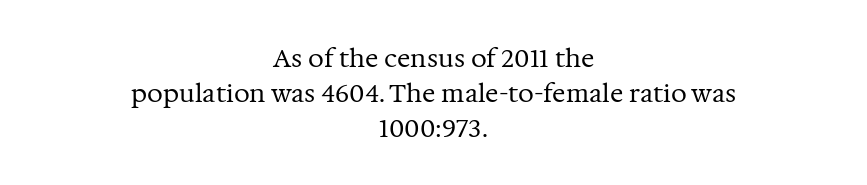
Q: Is the text bold? A: No.
Q: Is the text italic (slanted)? A: No, it is upright.
Q: Is the text underlined? A: No.
Q: How is the paragraph aligned? A: Centered.
Q: Is the spacing between letters normal or unusually wide? A: Normal.
Q: Is the spacing between lines tight, normal or loose? A: Normal.
